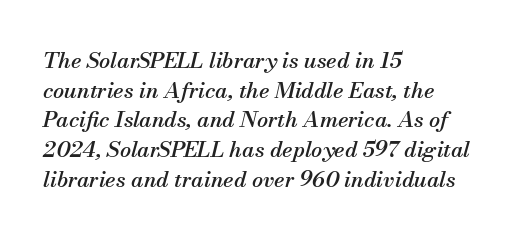
Q: Is the text italic (slanted)? A: Yes, it leans right by about 13 degrees.
Q: Is the text underlined? A: No.
Q: How is the paragraph aligned? A: Left-aligned.
Q: Is the spacing between letters normal or unusually wide? A: Normal.
Q: Is the spacing between lines tight, normal or loose? A: Normal.
